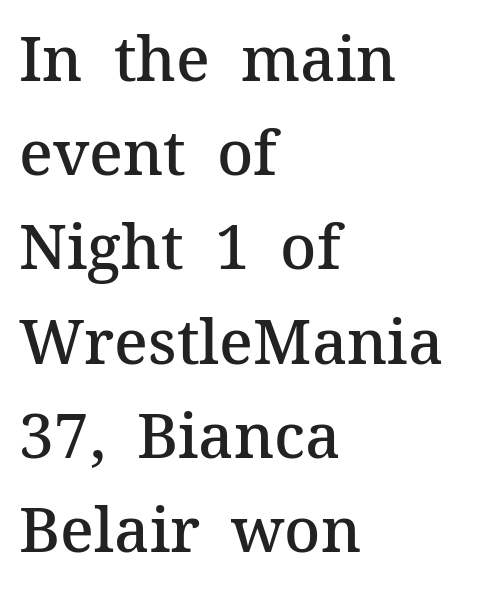
Q: Is the text bold? A: Semi-bold.
Q: Is the text italic (slanted)? A: No, it is upright.
Q: Is the typeface a serif or a sans-serif typeface? A: Serif.
Q: Is the text underlined? A: No.
Q: How is the paragraph aligned? A: Left-aligned.
Q: Is the spacing between letters normal or unusually wide? A: Normal.
Q: Is the spacing between lines tight, normal or loose? A: Normal.
Q: Width (condensed, normal, or wide)? A: Normal.
Q: Stroke contrast? A: Medium.
Q: x-height? A: Medium.
Q: Monospaced? A: No.
